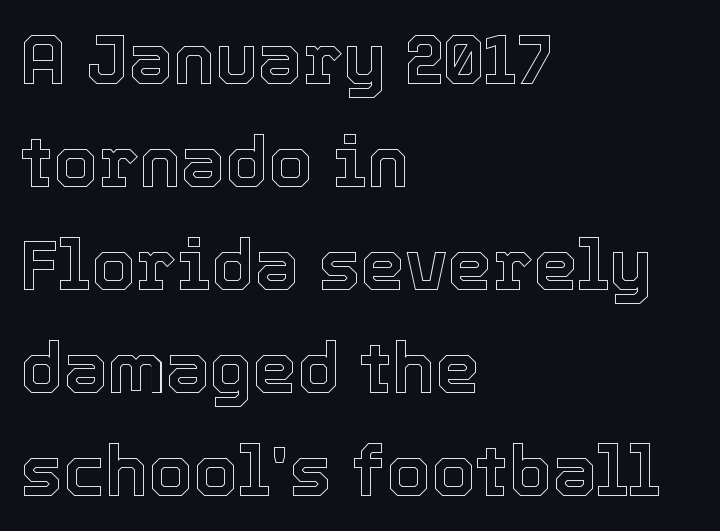
{"italic": "no", "width": "normal", "x_height": "medium", "monospaced": "no", "underline": "no", "align": "left", "line_spacing": "normal", "line_spacing_ratio": 1.45, "letter_spacing": "normal", "letter_spacing_em": 0.0, "glyph_px": 71}
